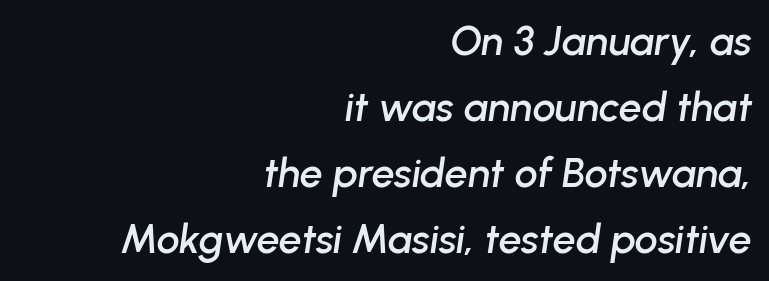
Each row of text sits above clean, open space. The face used here is rendered with its standard letterfit. Note the varied advance widths — an 'i' is clearly narrower than an 'm'. If you drew a ruler down the right edge, every line would touch it. Summary of vertical rhythm: regular, with standard interline spacing. Compared with ordinary roman type, these characters are visibly tilted.
